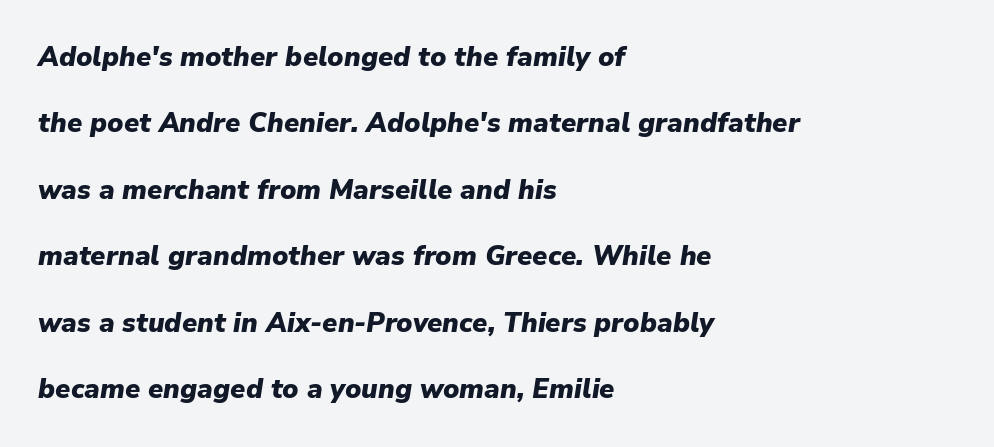
The text block is weighted toward the left margin, trailing off unevenly rightward. Each new line begins a long way beneath the previous one. Observe the lean: these are italic letterforms. The rendering uses a bold face; every stroke is thick and dark.
